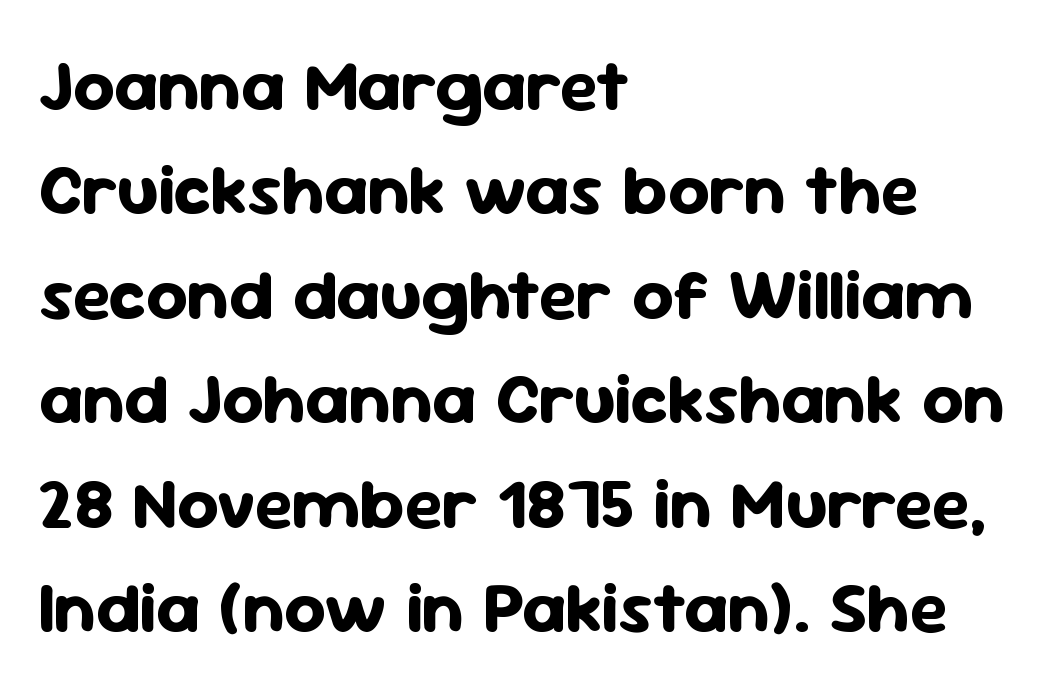
{"serif": "no", "italic": "no", "bold": "yes", "weight": "bold", "width": "normal", "stroke_contrast": "low", "x_height": "medium", "monospaced": "no", "underline": "no", "align": "left", "line_spacing": "normal", "line_spacing_ratio": 1.45, "letter_spacing": "normal", "letter_spacing_em": 0.0, "glyph_px": 72}
